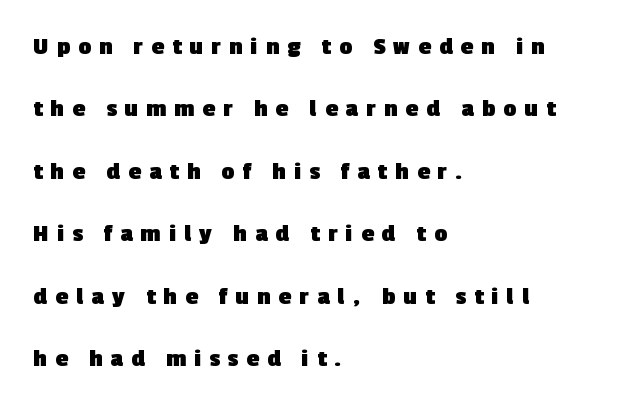
Q: Is the text bold? A: Yes.
Q: Is the text underlined? A: No.
Q: How is the paragraph aligned? A: Left-aligned.
Q: Is the spacing between letters normal or unusually wide? A: Unusually wide.
Q: Is the spacing between lines tight, normal or loose? A: Loose.
